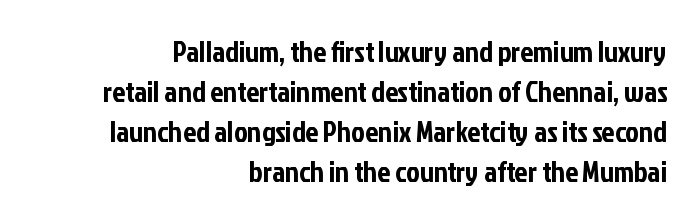
Q: Is the text italic (slanted)? A: No, it is upright.
Q: Is the typeface a serif or a sans-serif typeface? A: Sans-serif.
Q: Is the text underlined? A: No.
Q: How is the paragraph aligned? A: Right-aligned.
Q: Is the spacing between letters normal or unusually wide? A: Normal.
Q: Is the spacing between lines tight, normal or loose? A: Normal.
Q: Width (condensed, normal, or wide)? A: Condensed.
Q: Stroke contrast? A: Low.
Q: x-height? A: Medium.
Q: Monospaced? A: No.
